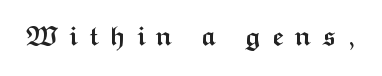
Q: Is the text bold? A: Yes.
Q: Is the text italic (slanted)? A: No, it is upright.
Q: Is the text underlined? A: No.
Q: Is the spacing between letters normal or unusually wide? A: Unusually wide.
